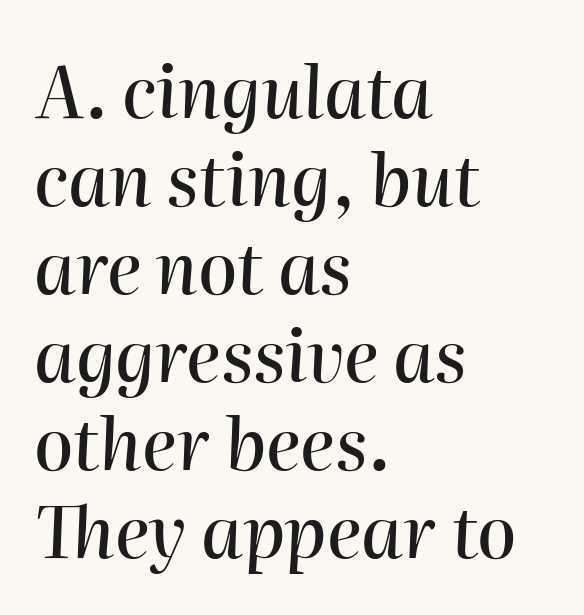
{"italic": "yes", "lean": "right", "slant_degrees": 2, "width": "normal", "stroke_contrast": "high", "x_height": "medium", "monospaced": "no", "underline": "no", "align": "left", "line_spacing_ratio": 1.24, "letter_spacing": "normal", "letter_spacing_em": 0.0, "glyph_px": 71}
